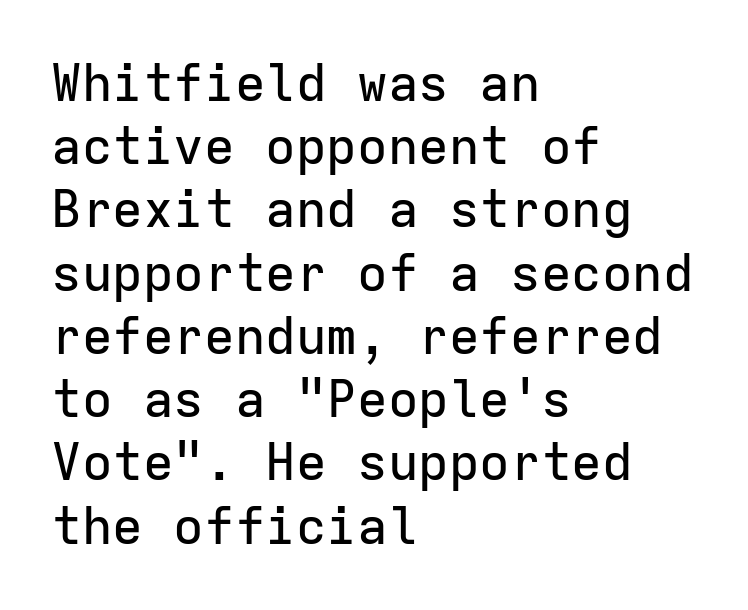
The image shows 51 px sans-serif type, upright, monospaced; set left-aligned, line spacing 1.24x, normal letter spacing, not underlined; low stroke contrast and a medium x-height.
